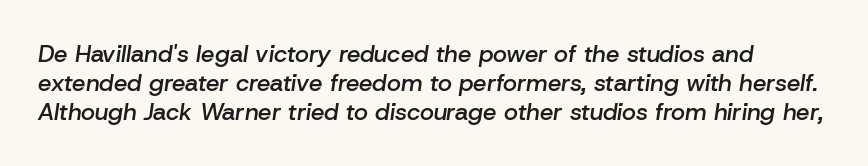
Q: Is the text bold? A: Semi-bold.
Q: Is the text italic (slanted)? A: Yes, it leans right by about 8 degrees.
Q: Is the text underlined? A: No.
Q: Is the spacing between letters normal or unusually wide? A: Normal.
